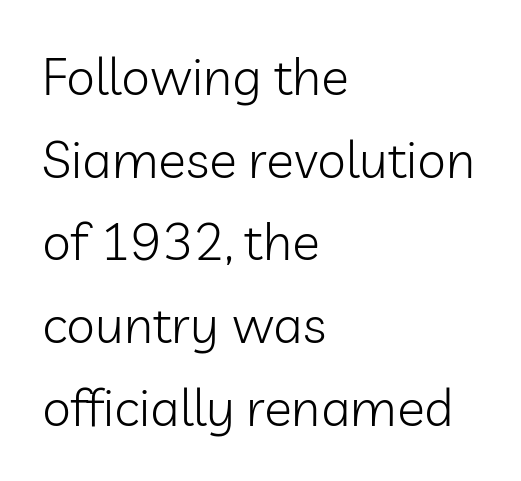
The image shows 52 px light sans-serif type, upright; set left-aligned, normal line spacing (1.59x), normal letter spacing, not underlined; low stroke contrast and a medium x-height.
